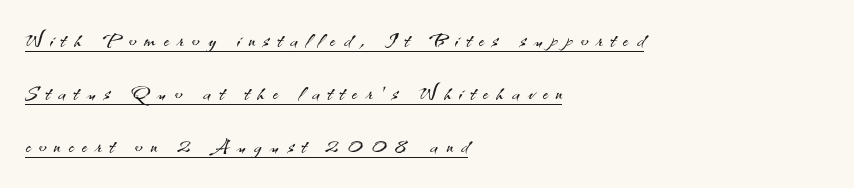
No extra ink here — the face is not bold. Underline: present. What stands out about the letter spacing? Its width — letters are far apart. A typesetter would call this proportional, since set widths differ per character. Typographically, this falls in the sans-serif category. The paragraph shown leans on its left margin.
